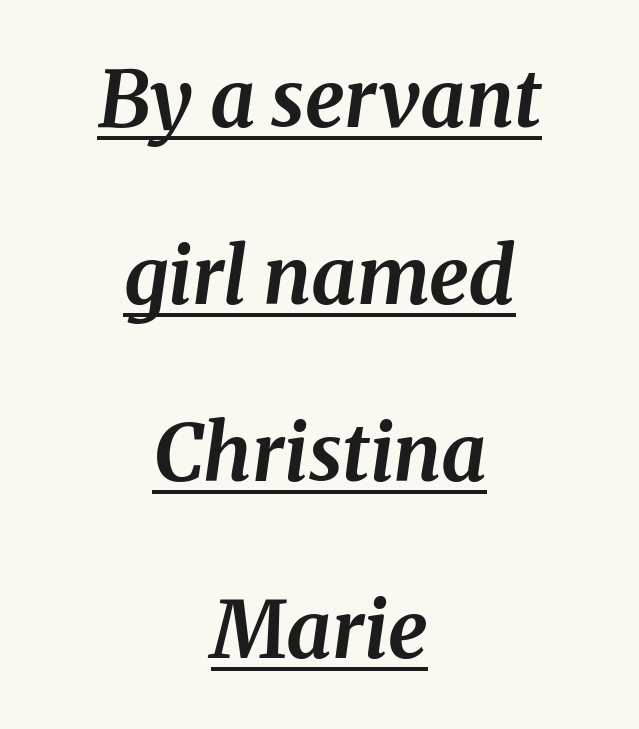
{"italic": "yes", "lean": "right", "slant_degrees": 8, "bold": "yes", "weight": "bold", "width": "normal", "stroke_contrast": "medium", "x_height": "medium", "monospaced": "no", "underline": "yes", "align": "center", "line_spacing": "loose", "line_spacing_ratio": 2.24, "letter_spacing": "normal", "letter_spacing_em": 0.0, "glyph_px": 79}
